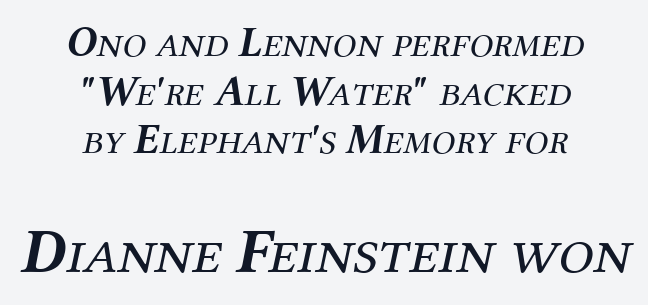
Q: Is the text bold? A: No.
Q: Is the text italic (slanted)? A: Yes, it leans right by about 12 degrees.
Q: Is the typeface a serif or a sans-serif typeface? A: Serif.
Q: Is the text underlined? A: No.
Q: How is the paragraph aligned? A: Centered.
Q: Is the spacing between letters normal or unusually wide? A: Normal.
Q: Is the spacing between lines tight, normal or loose? A: Tight.
Q: Which block of text is set in a larger size, the first (top) or the second (bottom)? A: The second (bottom) one.
Q: Width (condensed, normal, or wide)? A: Normal.
Q: Stroke contrast? A: Medium.
Q: x-height? A: Medium.
Q: Monospaced? A: No.
